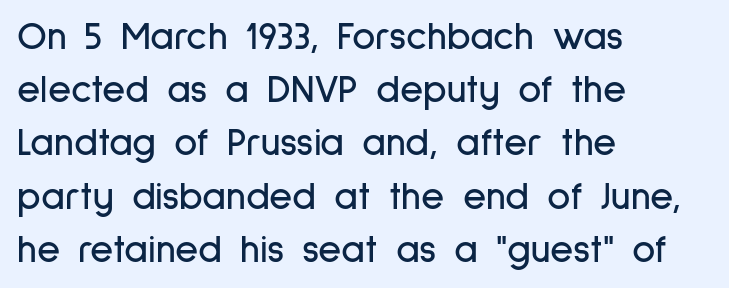
Q: Is the text italic (slanted)? A: No, it is upright.
Q: Is the typeface a serif or a sans-serif typeface? A: Sans-serif.
Q: Is the text underlined? A: No.
Q: How is the paragraph aligned? A: Left-aligned.
Q: Is the spacing between letters normal or unusually wide? A: Normal.
Q: Is the spacing between lines tight, normal or loose? A: Normal.
Q: Width (condensed, normal, or wide)? A: Condensed.
Q: Stroke contrast? A: Low.
Q: x-height? A: Medium.
Q: Monospaced? A: No.
